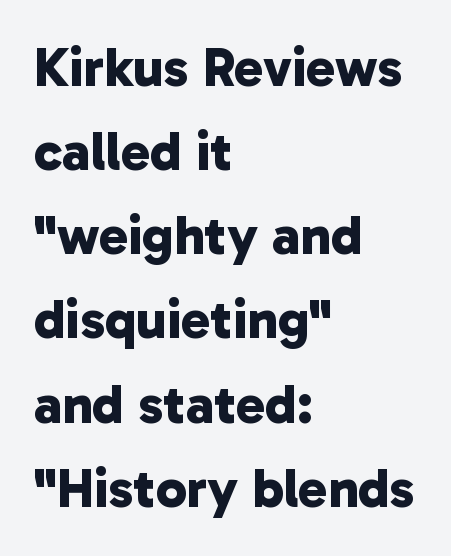
The image shows 55 px bold sans-serif type; set left-aligned, normal line spacing (1.53x), normal letter spacing, not underlined; low stroke contrast and a medium x-height.
